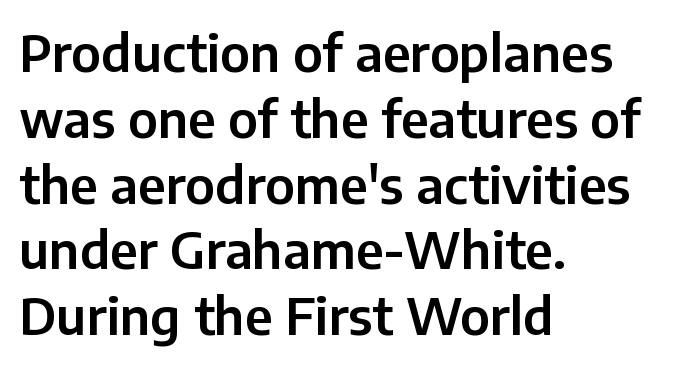
You could not count columns in this text — the font is proportionally spaced. Unmarked baselines from the first word to the last. Standard letterfit; no display-style spreading of the glyphs. This sample keeps an unexceptional amount of space between lines.
